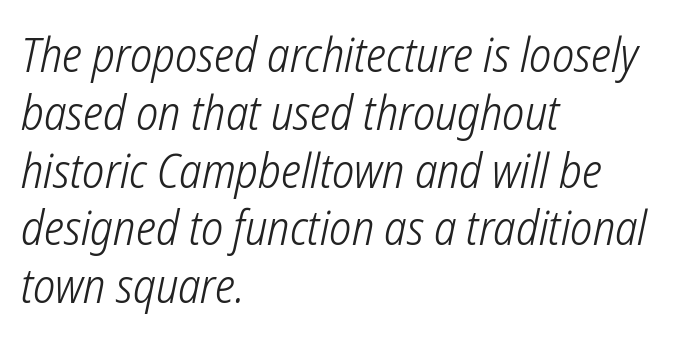
The image shows 47 px light, condensed sans-serif type; set left-aligned, line spacing 1.23x, normal letter spacing, not underlined; low stroke contrast and a medium x-height.
